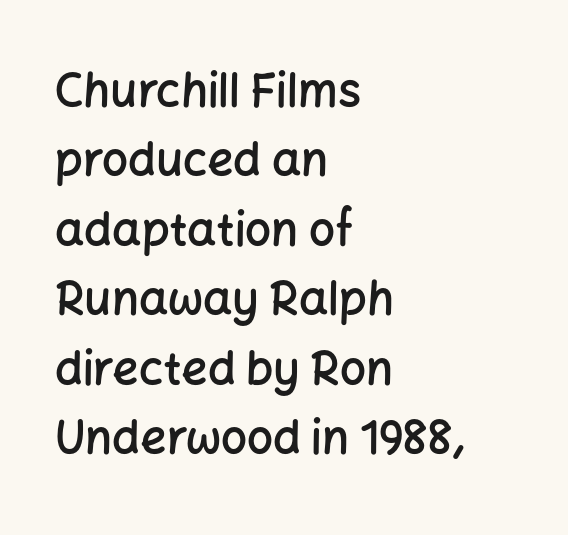
The image shows 46 px semibold sans-serif type, upright; set left-aligned, normal line spacing (1.51x), normal letter spacing, not underlined; low stroke contrast and a medium x-height.
